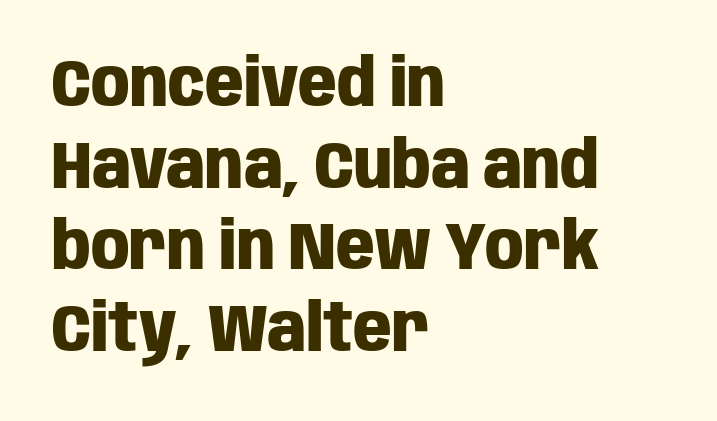
A typesetter would call this proportional, since set widths differ per character. Unlike italic type, these characters show no tilt at all. Which margin do the lines hug? The left one — the right edge is uneven. Decoration check: the copy has no underline. Honestly, the letter spacing is just normal — you wouldn't notice it. The rendering shows plain stroke endings on the letterforms — a sans-serif design.
